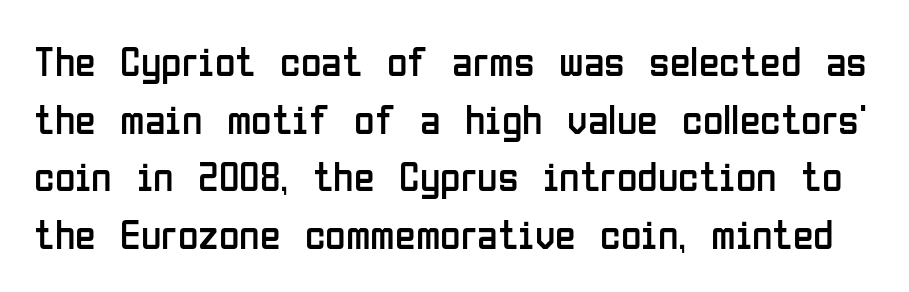
Q: Is the text bold? A: No.
Q: Is the text italic (slanted)? A: No, it is upright.
Q: Is the typeface a serif or a sans-serif typeface? A: Sans-serif.
Q: Is the text underlined? A: No.
Q: Is the spacing between letters normal or unusually wide? A: Normal.
Q: Is the spacing between lines tight, normal or loose? A: Normal.
Q: Width (condensed, normal, or wide)? A: Condensed.
Q: Stroke contrast? A: Low.
Q: x-height? A: Medium.
Q: Monospaced? A: No.
